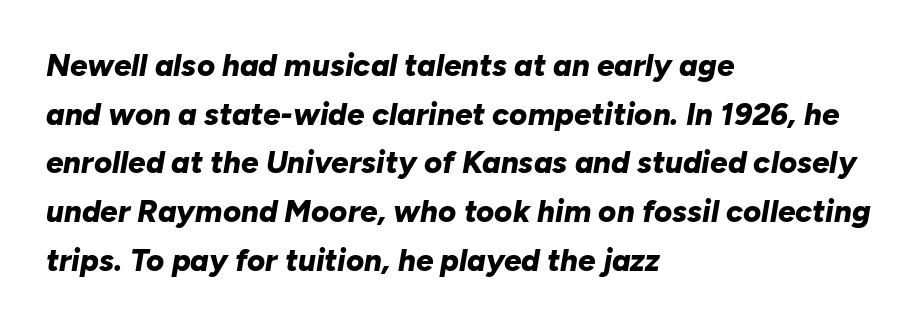
{"italic": "yes", "lean": "right", "slant_degrees": 10, "bold": "yes", "weight": "bold", "width": "normal", "stroke_contrast": "low", "x_height": "medium", "monospaced": "no", "underline": "no", "align": "left", "line_spacing": "normal", "line_spacing_ratio": 1.57, "letter_spacing": "normal", "letter_spacing_em": 0.0, "glyph_px": 31}
